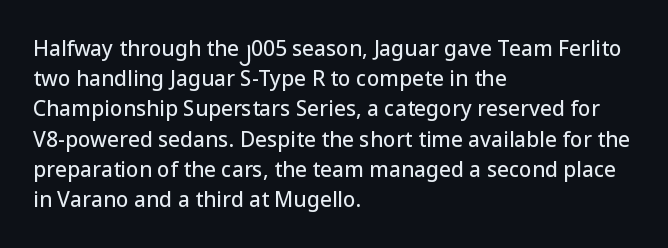
The image shows 21 px text type, upright; set left-aligned, normal line spacing (1.44x), normal letter spacing, not underlined.
